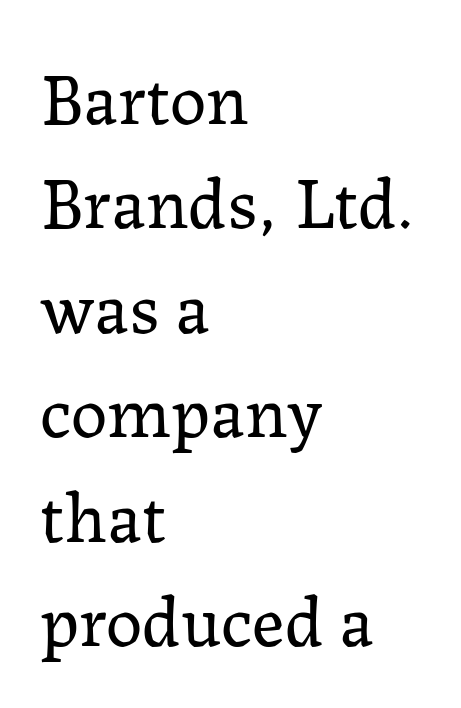
{"serif": "yes", "italic": "no", "bold": "no", "weight": "regular", "width": "normal", "stroke_contrast": "low", "x_height": "medium", "monospaced": "no", "underline": "no", "align": "left", "line_spacing": "normal", "line_spacing_ratio": 1.43, "letter_spacing": "normal", "letter_spacing_em": 0.0, "glyph_px": 73}
